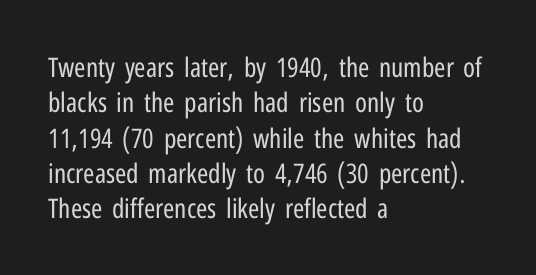
{"italic": "no", "bold": "no", "underline": "no", "align": "left", "line_spacing": "normal", "line_spacing_ratio": 1.31, "letter_spacing": "normal", "letter_spacing_em": 0.0, "glyph_px": 27}
